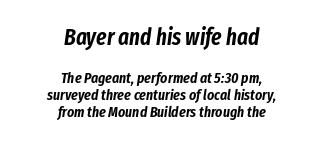
The vertical gap from one line to the next is small. The passage is arranged like a title page — every line centered. Visually, the top section dominates because its glyphs are scaled up. In terms of posture, this sample is oblique. The passage shown has conventional tracking throughout.
